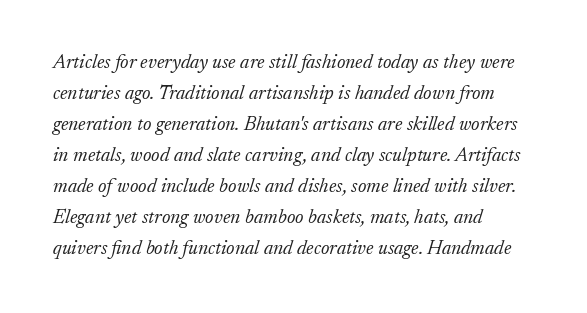
{"italic": "yes", "lean": "right", "slant_degrees": 17, "bold": "no", "underline": "no", "align": "left", "line_spacing": "normal", "line_spacing_ratio": 1.55, "letter_spacing": "normal", "letter_spacing_em": 0.0, "glyph_px": 20}
